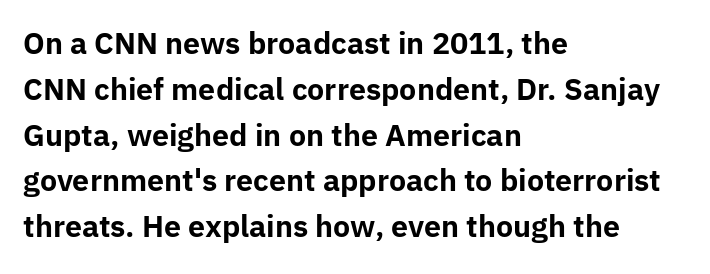
Horizontally, the lines are justified to the leading edge only. No feet cap the strokes, marking this as sans-serif type. Does the weight exceed regular? Yes, all the way to bold. No extra tracking has been applied to these lines. Clear beneath every line of the passage.
